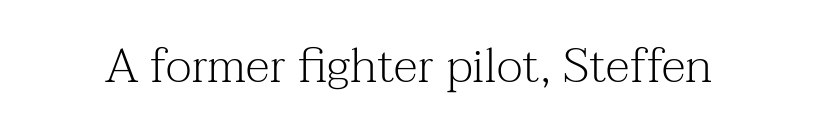
Q: Is the text bold? A: No.
Q: Is the text italic (slanted)? A: No, it is upright.
Q: Is the typeface a serif or a sans-serif typeface? A: Serif.
Q: Is the text underlined? A: No.
Q: Is the spacing between letters normal or unusually wide? A: Normal.
Q: Width (condensed, normal, or wide)? A: Normal.
Q: Stroke contrast? A: Medium.
Q: x-height? A: Medium.
Q: Monospaced? A: No.
